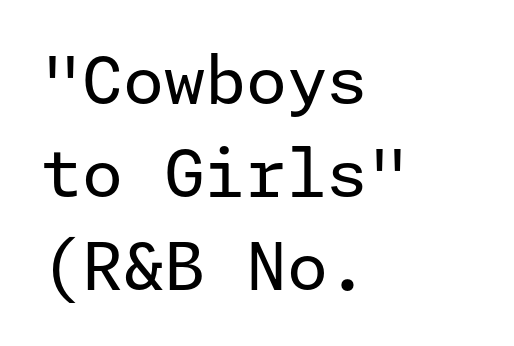
{"serif": "no", "italic": "no", "bold": "no", "weight": "regular", "width": "normal", "stroke_contrast": "low", "x_height": "medium", "underline": "no", "align": "left", "line_spacing": "normal", "line_spacing_ratio": 1.41, "letter_spacing": "normal", "letter_spacing_em": 0.0, "glyph_px": 66}
